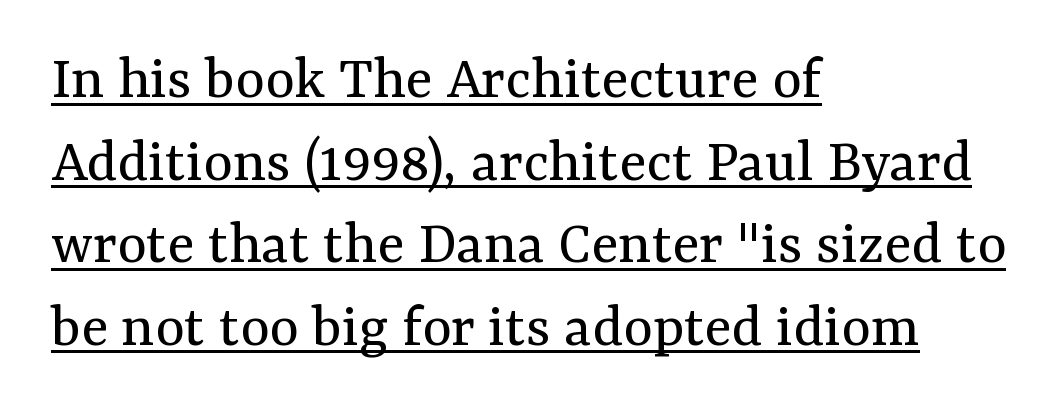
{"serif": "yes", "italic": "no", "bold": "no", "weight": "regular", "width": "normal", "stroke_contrast": "medium", "x_height": "medium", "monospaced": "no", "underline": "yes", "align": "left", "line_spacing": "normal", "line_spacing_ratio": 1.31, "letter_spacing": "normal", "letter_spacing_em": 0.0, "glyph_px": 63}
